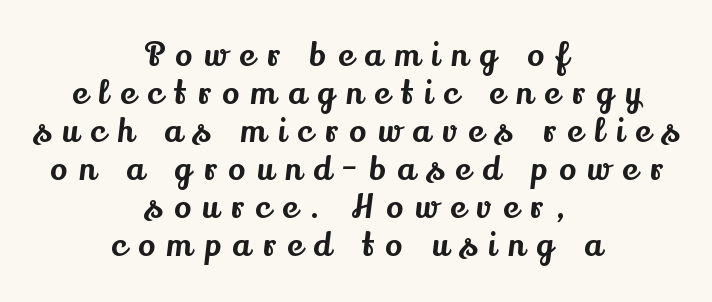
{"serif": "yes", "width": "normal", "stroke_contrast": "medium", "x_height": "small", "monospaced": "no", "underline": "no", "align": "center", "line_spacing_ratio": 1.19, "letter_spacing": "wide", "letter_spacing_em": 0.37, "glyph_px": 32}
